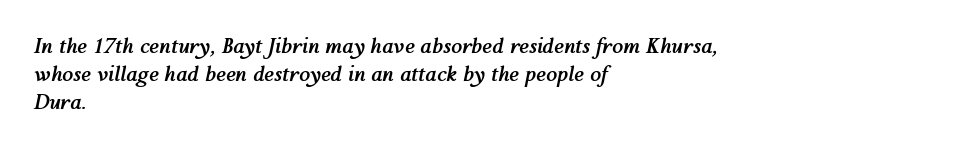
{"italic": "yes", "lean": "right", "slant_degrees": 12, "bold": "yes", "underline": "no", "align": "left", "line_spacing": "normal", "line_spacing_ratio": 1.39, "letter_spacing": "normal", "letter_spacing_em": 0.0, "glyph_px": 20}
